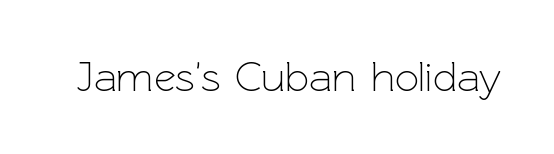
{"serif": "no", "italic": "no", "bold": "no", "weight": "light", "width": "normal", "x_height": "medium", "monospaced": "no", "underline": "no", "letter_spacing": "normal", "letter_spacing_em": 0.0, "glyph_px": 42}
